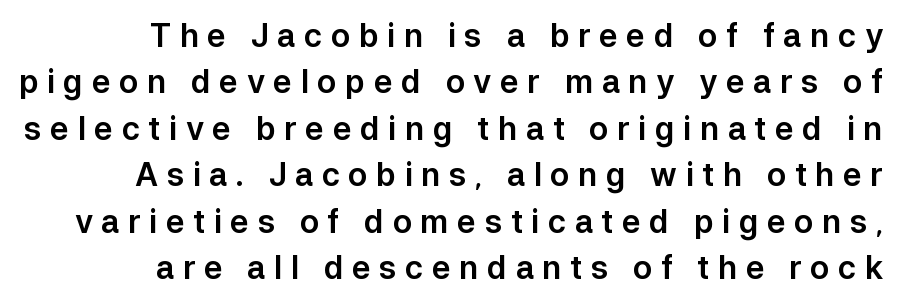
Q: Is the text italic (slanted)? A: No, it is upright.
Q: Is the typeface a serif or a sans-serif typeface? A: Sans-serif.
Q: Is the text underlined? A: No.
Q: How is the paragraph aligned? A: Right-aligned.
Q: Is the spacing between letters normal or unusually wide? A: Unusually wide.
Q: Is the spacing between lines tight, normal or loose? A: Normal.
Q: Width (condensed, normal, or wide)? A: Normal.
Q: Stroke contrast? A: Low.
Q: x-height? A: Medium.
Q: Monospaced? A: No.
